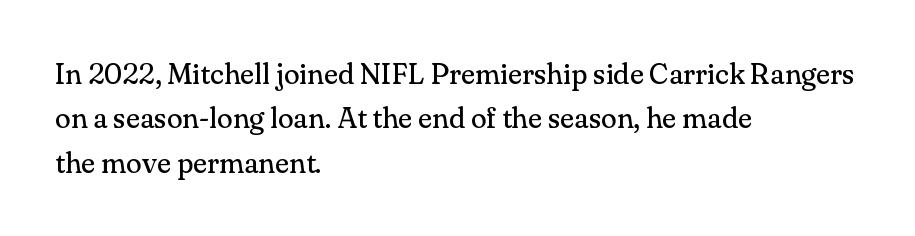
Posture: straight, roman, zero tilt. Note the varied advance widths — an 'i' is clearly narrower than an 'm'. The letters look calm and open, with moderate or lighter stems. In CSS terms this would be text-align: left. Descender tails drop into unmarked territory.
